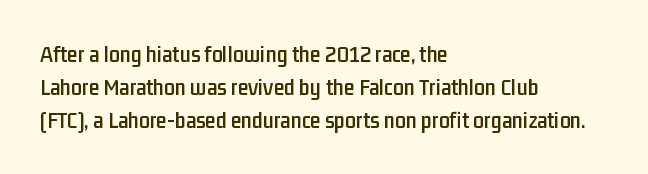
Q: Is the text italic (slanted)? A: No, it is upright.
Q: Is the text underlined? A: No.
Q: How is the paragraph aligned? A: Left-aligned.
Q: Is the spacing between letters normal or unusually wide? A: Normal.
Q: Is the spacing between lines tight, normal or loose? A: Normal.
